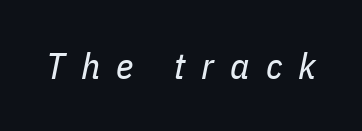
The passage shown is typed in a proportional face where columns would drift. Honestly, there is no underline to notice here at all. Display-style spreading of the glyphs; the letterfit is very open. Every character sits at an angle, as italics do. The weight tops out at a normal text grade.
